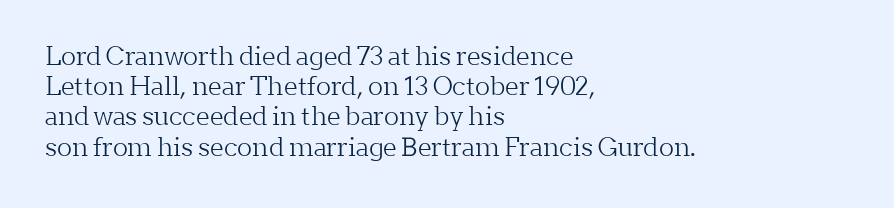
{"italic": "no", "bold": "no", "underline": "no", "align": "left", "line_spacing_ratio": 1.21, "letter_spacing": "normal", "letter_spacing_em": 0.0, "glyph_px": 25}
